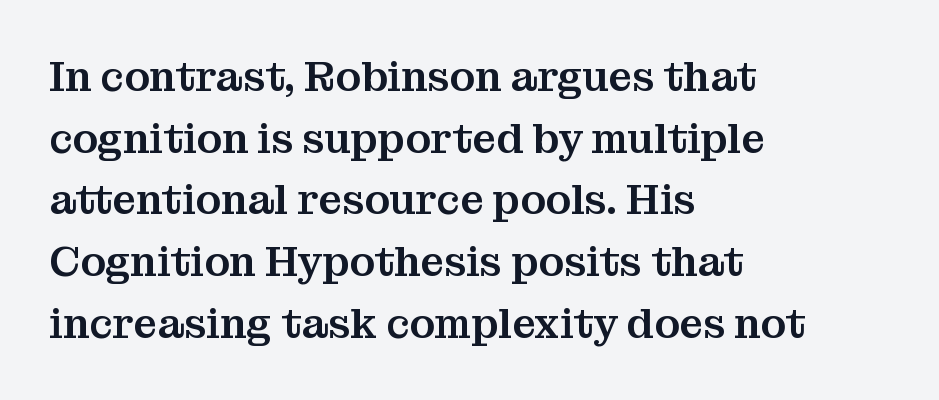
Interline gaps are of average width in this sample. A typesetter would label this face a serif. Does extra space separate the letters? No, they use regular spacing. The rendering anchors every line to the left-hand side. The type sits square on the baseline with zero lean. Each letter keeps its own natural width here, so spacing adapts to shape.
